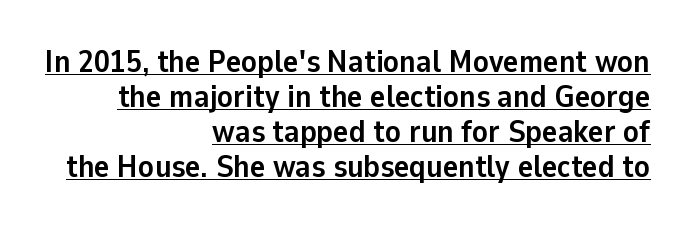
The image shows 32 px semibold sans-serif type, upright; set right-aligned, tight line spacing (1.09x), normal letter spacing, underlined; low stroke contrast and a medium x-height.
